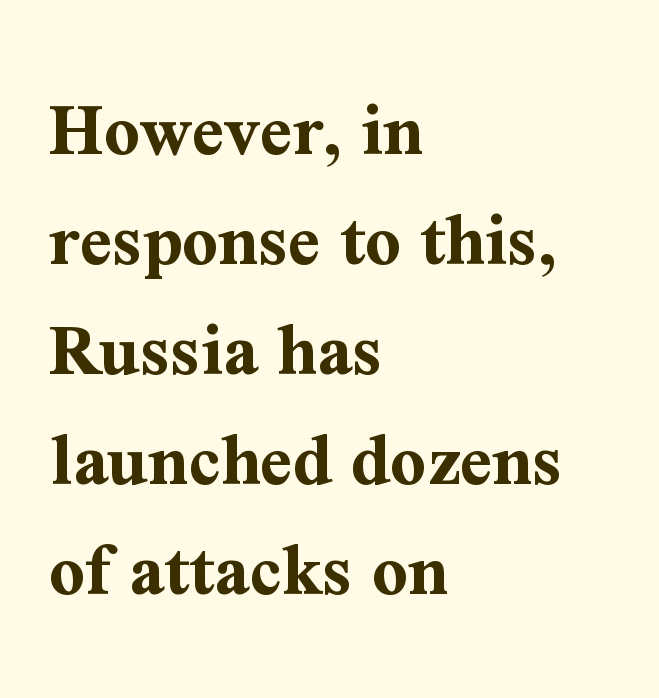
{"serif": "yes", "italic": "no", "bold": "yes", "weight": "bold", "width": "normal", "stroke_contrast": "medium", "x_height": "medium", "monospaced": "no", "underline": "no", "align": "left", "line_spacing": "normal", "line_spacing_ratio": 1.41, "letter_spacing": "normal", "letter_spacing_em": 0.0, "glyph_px": 78}
